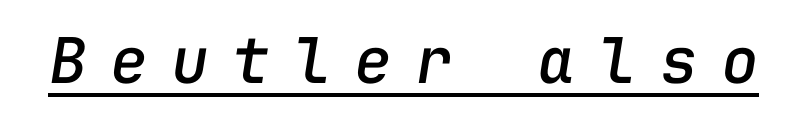
Q: Is the text italic (slanted)? A: Yes, it leans right by about 9 degrees.
Q: Is the text underlined? A: Yes.
Q: Is the spacing between letters normal or unusually wide? A: Unusually wide.
Q: Width (condensed, normal, or wide)? A: Normal.
Q: Stroke contrast? A: Low.
Q: x-height? A: Medium.
Q: Monospaced? A: Yes.
